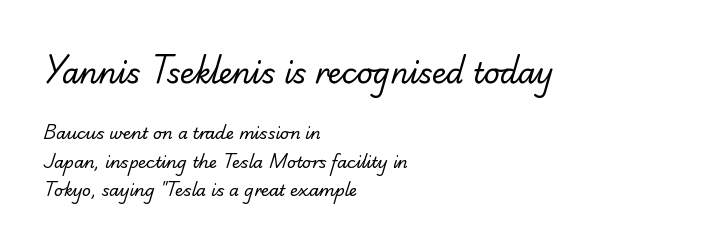
The image shows 28 px regular-weight sans-serif type; set left-aligned, line spacing 1.8x, normal letter spacing, not underlined; the first (top) block is 1.75x larger; low stroke contrast and a small x-height.
